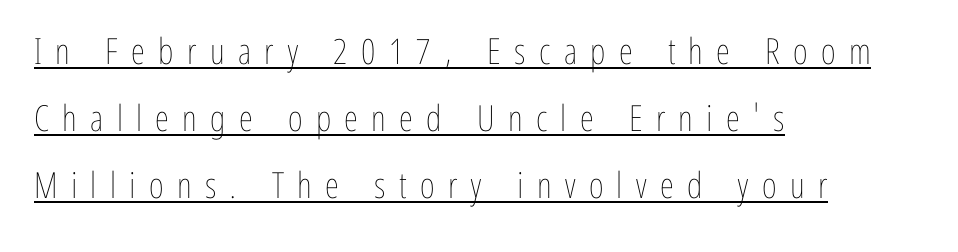
The image shows 36 px thin, condensed type, upright; set left-aligned, line spacing 1.86x, unusually wide letter spacing (+0.37 em), underlined; low stroke contrast and a medium x-height.
